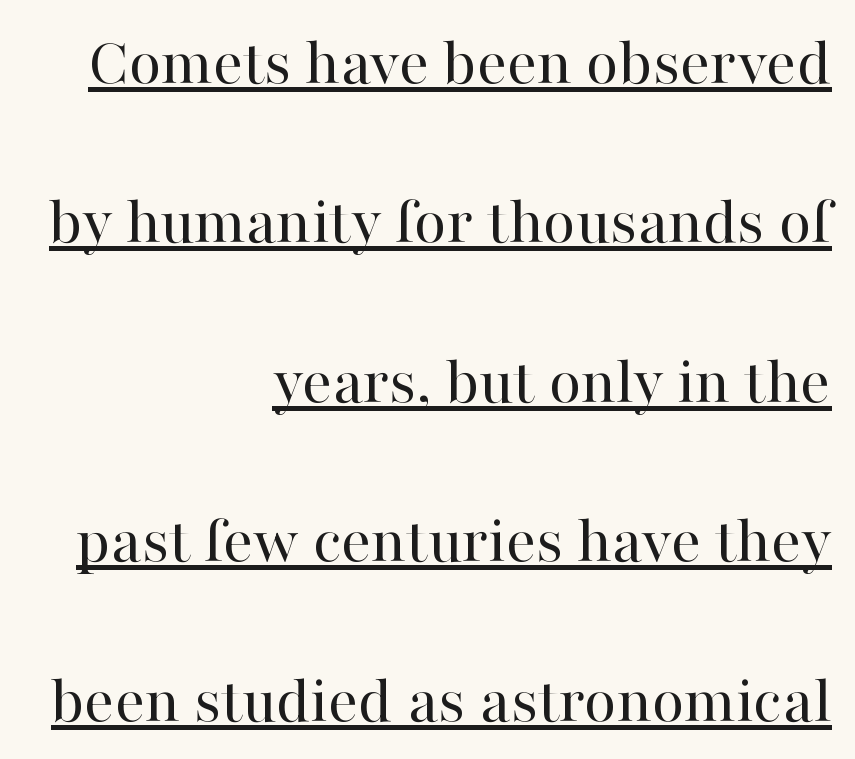
{"serif": "yes", "italic": "no", "bold": "no", "weight": "regular", "width": "normal", "stroke_contrast": "high", "x_height": "medium", "monospaced": "no", "underline": "yes", "align": "right", "line_spacing": "loose", "line_spacing_ratio": 2.38, "letter_spacing": "normal", "letter_spacing_em": 0.0, "glyph_px": 67}
